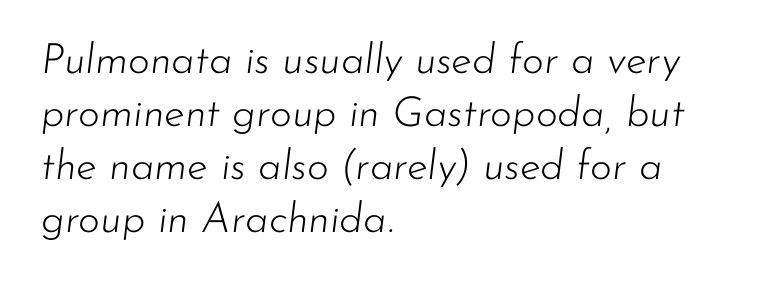
Q: Is the text bold? A: No.
Q: Is the text italic (slanted)? A: Yes, it leans right by about 7 degrees.
Q: Is the text underlined? A: No.
Q: How is the paragraph aligned? A: Left-aligned.
Q: Is the spacing between letters normal or unusually wide? A: Normal.
Q: Is the spacing between lines tight, normal or loose? A: Normal.
Q: Width (condensed, normal, or wide)? A: Normal.
Q: Stroke contrast? A: Low.
Q: x-height? A: Small.
Q: Monospaced? A: No.
